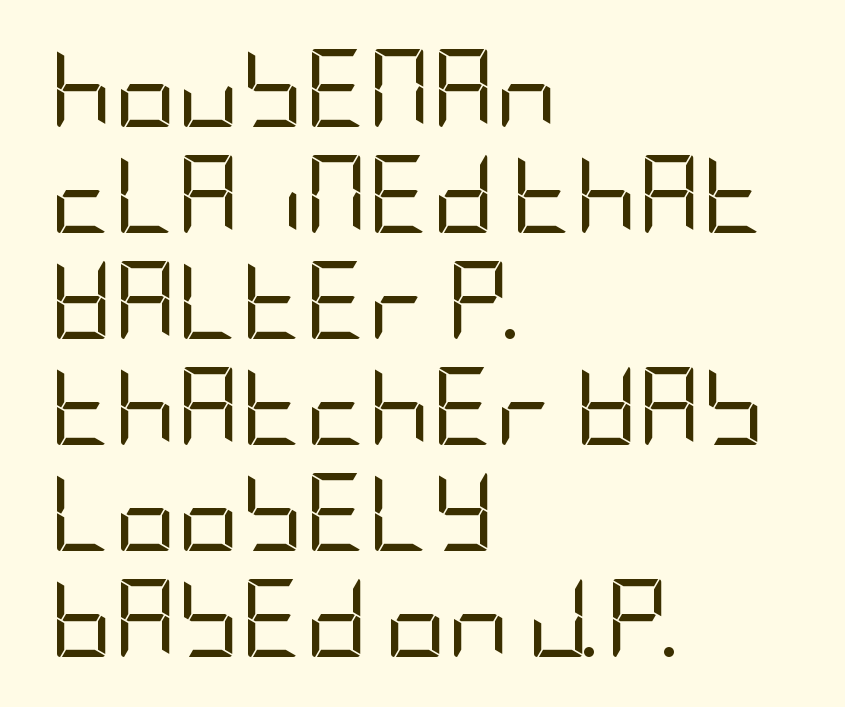
{"serif": "no", "italic": "no", "bold": "no", "weight": "regular", "width": "condensed", "stroke_contrast": "low", "x_height": "large", "underline": "no", "align": "left", "line_spacing": "normal", "line_spacing_ratio": 1.36, "letter_spacing": "normal", "letter_spacing_em": 0.0, "glyph_px": 78}
